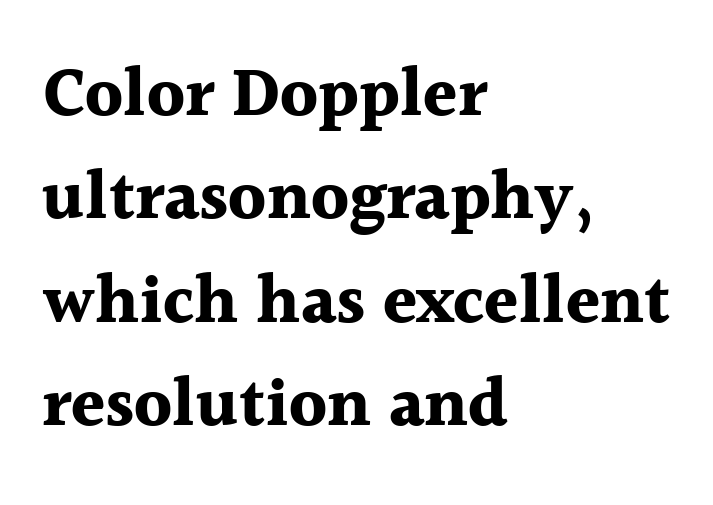
Quick note: underline off. A serif font was chosen for this passage. Quick note: interline space is typical. The type sits square on the baseline with zero lean. A dark, heavy texture on the line: the type is bold.
